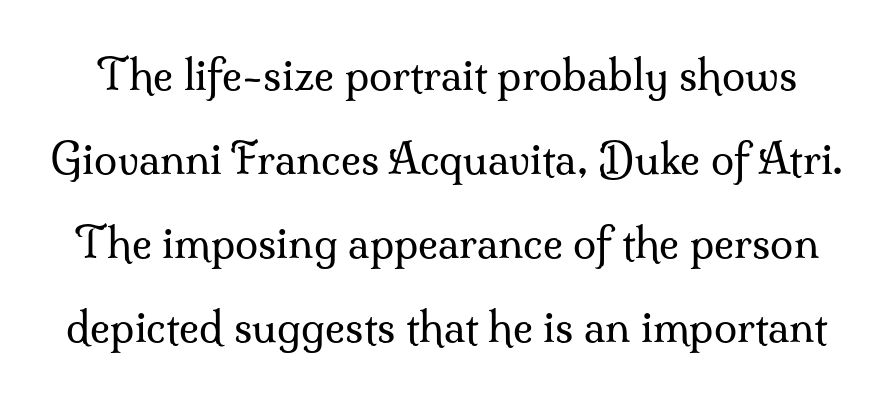
The image shows 42 px regular-weight serif type, upright; set loose line spacing (2.0x), normal letter spacing, not underlined; medium stroke contrast and a small x-height.
